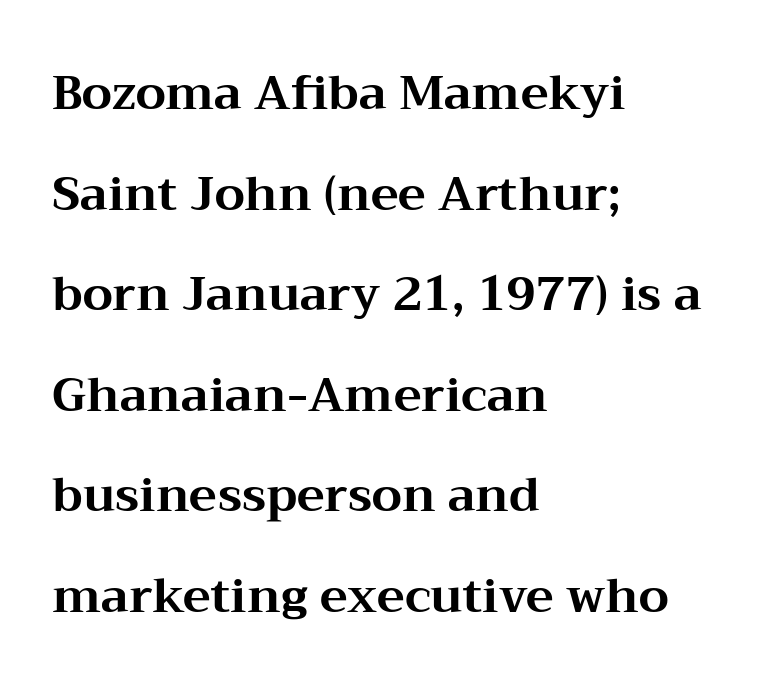
Q: Is the text bold? A: Yes.
Q: Is the text italic (slanted)? A: No, it is upright.
Q: Is the typeface a serif or a sans-serif typeface? A: Serif.
Q: Is the text underlined? A: No.
Q: How is the paragraph aligned? A: Left-aligned.
Q: Is the spacing between letters normal or unusually wide? A: Normal.
Q: Is the spacing between lines tight, normal or loose? A: Loose.
Q: Width (condensed, normal, or wide)? A: Wide.
Q: Stroke contrast? A: Medium.
Q: x-height? A: Medium.
Q: Monospaced? A: No.
